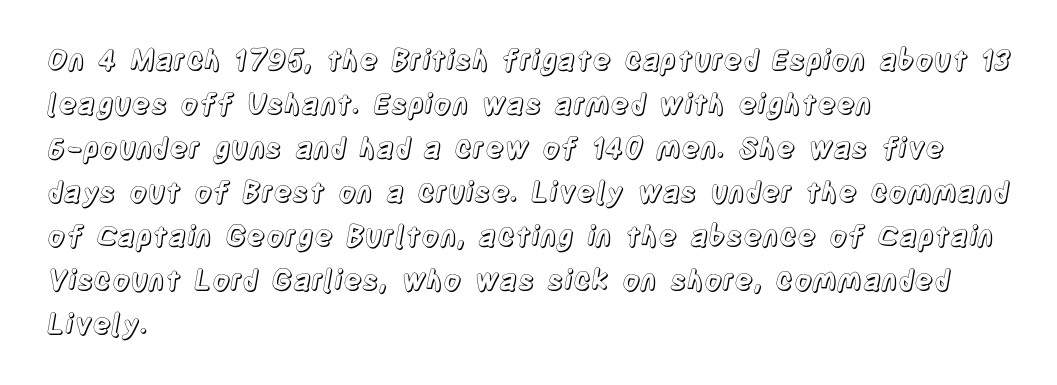
The image shows 28 px condensed type; set left-aligned, normal line spacing (1.57x), normal letter spacing, not underlined; a large x-height.
